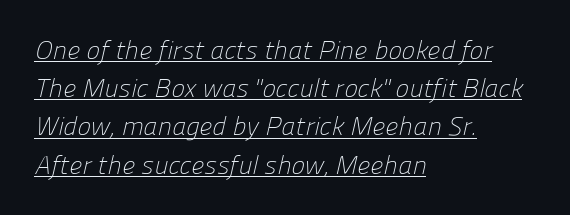
{"bold": "no", "underline": "yes", "align": "left", "line_spacing": "normal", "line_spacing_ratio": 1.47, "letter_spacing": "normal", "letter_spacing_em": 0.0, "glyph_px": 26}
